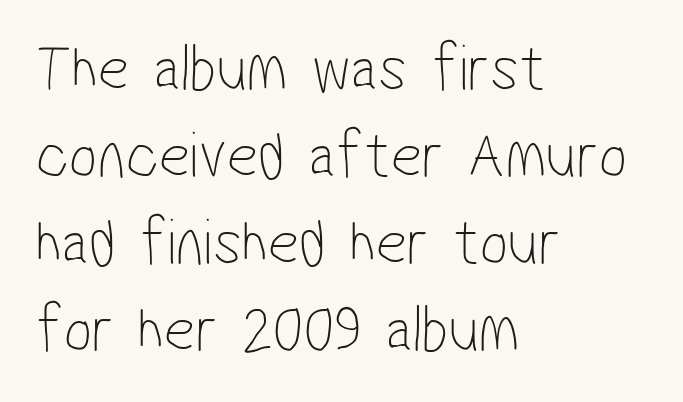
The image shows 67 px thin, condensed sans-serif type; set left-aligned, normal line spacing (1.3x), normal letter spacing, not underlined; low stroke contrast and a medium x-height.
